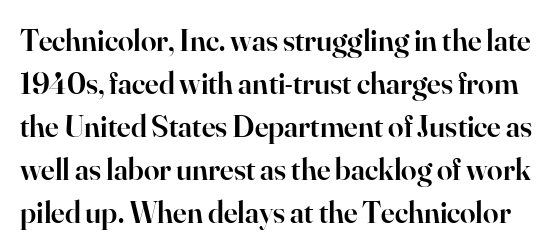
The image shows 31 px semibold serif type, upright; set normal line spacing (1.39x), normal letter spacing, not underlined; high stroke contrast and a small x-height.
